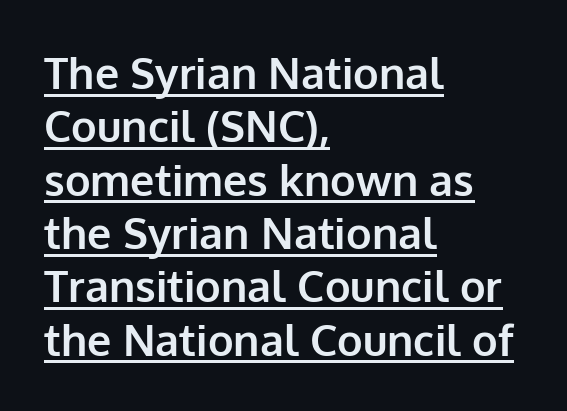
Q: Is the text bold? A: Yes.
Q: Is the text italic (slanted)? A: No, it is upright.
Q: Is the typeface a serif or a sans-serif typeface? A: Sans-serif.
Q: Is the text underlined? A: Yes.
Q: How is the paragraph aligned? A: Left-aligned.
Q: Is the spacing between letters normal or unusually wide? A: Normal.
Q: Width (condensed, normal, or wide)? A: Normal.
Q: Stroke contrast? A: Low.
Q: x-height? A: Medium.
Q: Monospaced? A: No.
